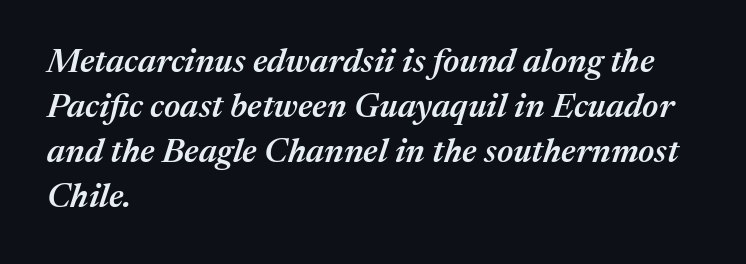
{"italic": "yes", "lean": "right", "slant_degrees": 17, "bold": "semi", "weight": "semibold", "width": "normal", "stroke_contrast": "medium", "x_height": "medium", "monospaced": "no", "underline": "no", "align": "left", "line_spacing": "normal", "line_spacing_ratio": 1.32, "letter_spacing": "normal", "letter_spacing_em": 0.0, "glyph_px": 34}
